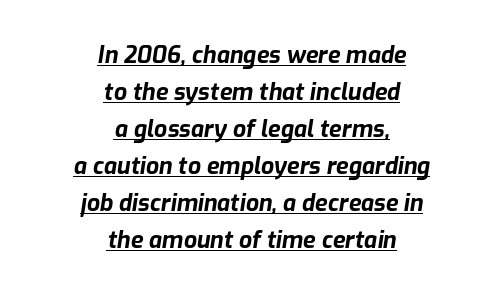
{"italic": "yes", "lean": "right", "slant_degrees": 9, "bold": "yes", "underline": "yes", "align": "center", "line_spacing": "normal", "line_spacing_ratio": 1.61, "letter_spacing": "normal", "letter_spacing_em": 0.0, "glyph_px": 23}
